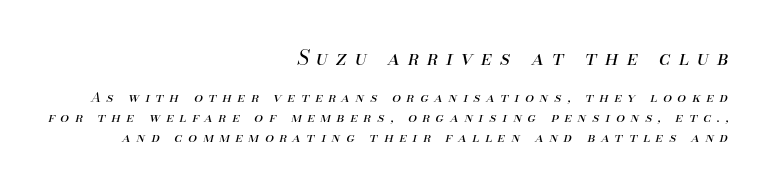
The image shows 20 px text type, italic (leaning right); set right-aligned, normal line spacing (1.42x), unusually wide letter spacing (+0.41 em), not underlined; the first (top) block is 1.43x larger.
